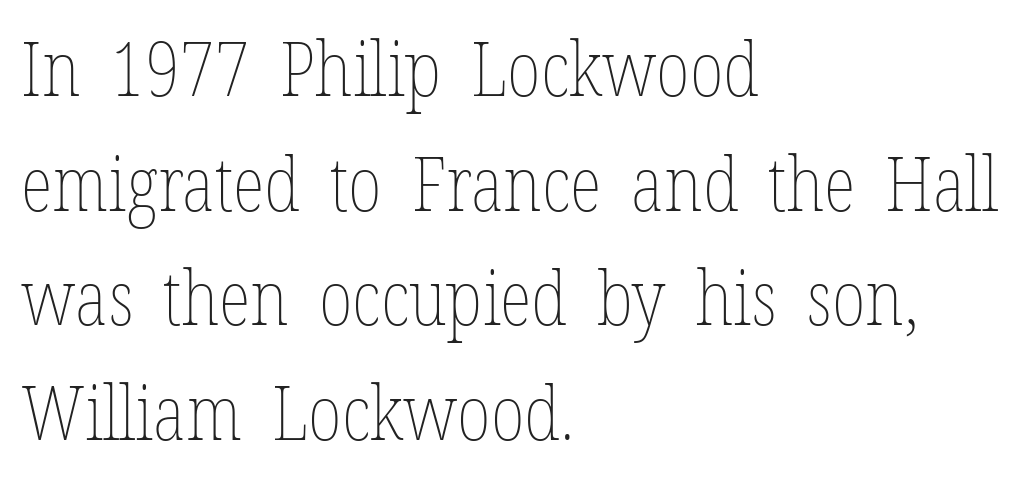
Q: Is the text bold? A: No.
Q: Is the text italic (slanted)? A: No, it is upright.
Q: Is the text underlined? A: No.
Q: How is the paragraph aligned? A: Left-aligned.
Q: Is the spacing between letters normal or unusually wide? A: Normal.
Q: Is the spacing between lines tight, normal or loose? A: Normal.
Q: Width (condensed, normal, or wide)? A: Condensed.
Q: Stroke contrast? A: Low.
Q: x-height? A: Medium.
Q: Monospaced? A: No.
